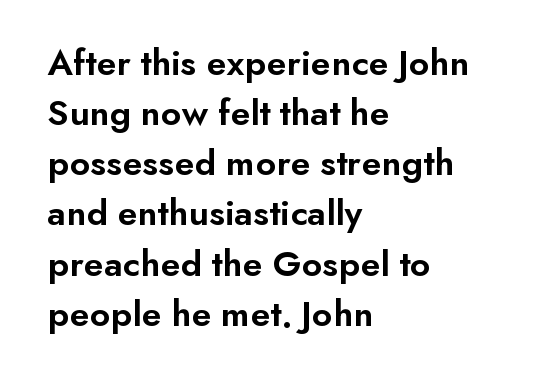
Q: Is the text bold? A: Semi-bold.
Q: Is the text italic (slanted)? A: No, it is upright.
Q: Is the typeface a serif or a sans-serif typeface? A: Sans-serif.
Q: Is the text underlined? A: No.
Q: How is the paragraph aligned? A: Left-aligned.
Q: Is the spacing between letters normal or unusually wide? A: Normal.
Q: Is the spacing between lines tight, normal or loose? A: Normal.
Q: Width (condensed, normal, or wide)? A: Normal.
Q: Stroke contrast? A: Low.
Q: x-height? A: Small.
Q: Monospaced? A: No.
